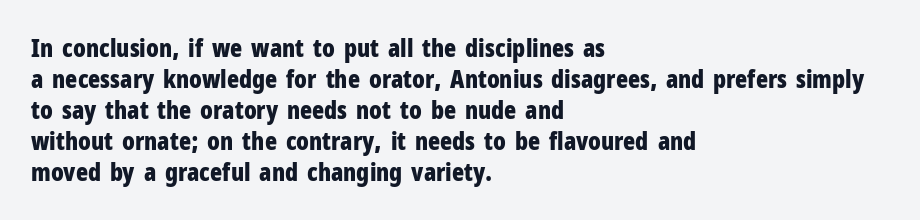
The image shows 25 px bold type, upright; set left-aligned, line spacing 1.24x, normal letter spacing, not underlined.
